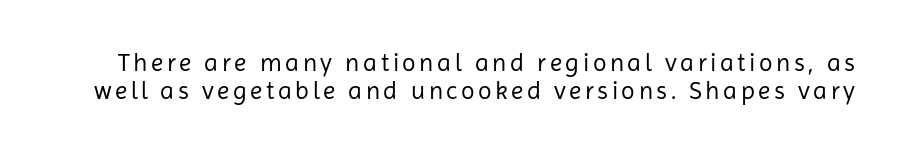
Heft: none added — not bold. Do the letters lean? They stand straight. The strip under each line holds only bare page. Each new line begins almost immediately beneath the previous one.
